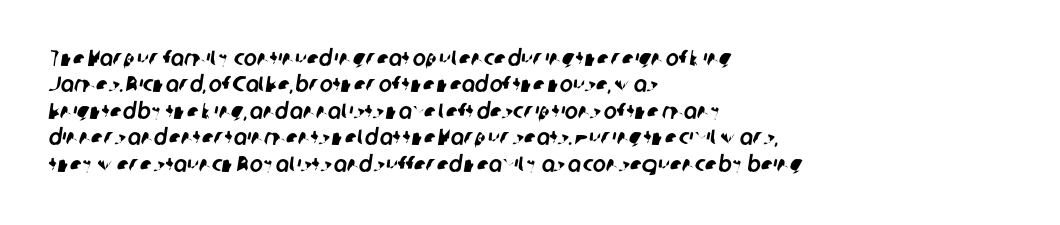
{"underline": "no", "align": "left", "line_spacing_ratio": 1.2, "letter_spacing": "normal", "letter_spacing_em": 0.0, "glyph_px": 22}
